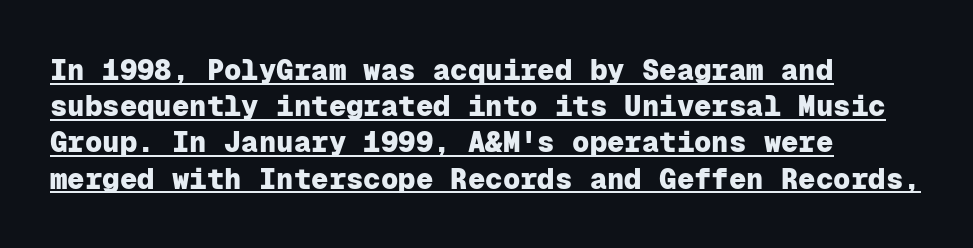
{"serif": "no", "italic": "no", "bold": "yes", "weight": "heavy", "width": "normal", "stroke_contrast": "low", "x_height": "medium", "monospaced": "yes", "underline": "yes", "align": "left", "line_spacing": "normal", "line_spacing_ratio": 1.25, "letter_spacing": "normal", "letter_spacing_em": 0.0, "glyph_px": 29}
